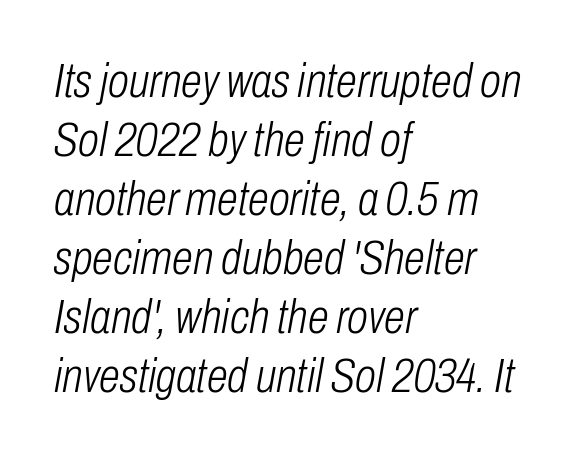
The image shows 48 px light, condensed type, italic (leaning right); set left-aligned, line spacing 1.23x, normal letter spacing, not underlined; low stroke contrast and a medium x-height.
